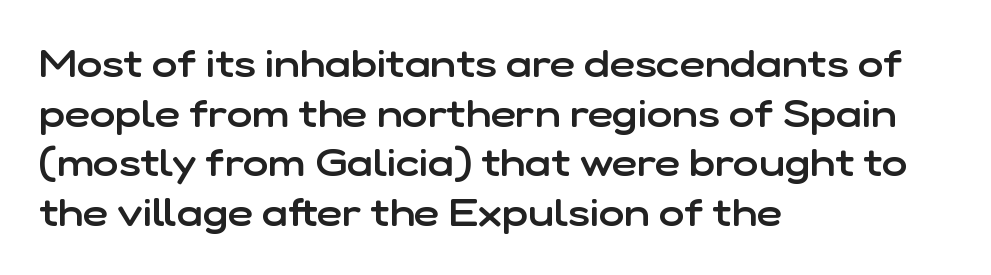
{"serif": "no", "italic": "no", "bold": "semi", "weight": "semibold", "width": "normal", "stroke_contrast": "low", "x_height": "medium", "monospaced": "no", "underline": "no", "align": "left", "line_spacing": "normal", "line_spacing_ratio": 1.27, "letter_spacing": "normal", "letter_spacing_em": 0.0, "glyph_px": 39}
